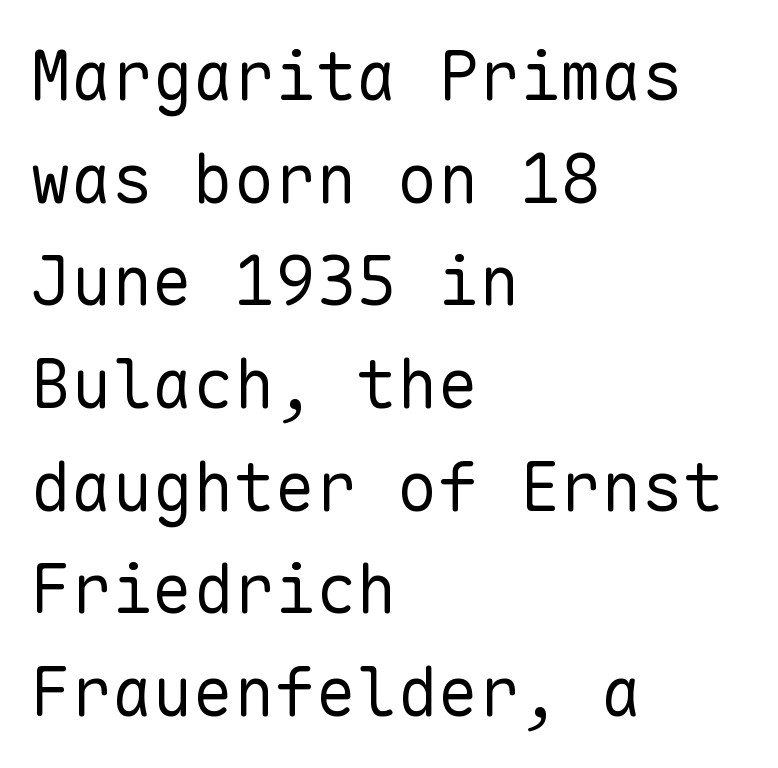
The image shows 68 px regular-weight sans-serif type, upright, monospaced; set left-aligned, normal line spacing (1.51x), normal letter spacing, not underlined; low stroke contrast and a medium x-height.
